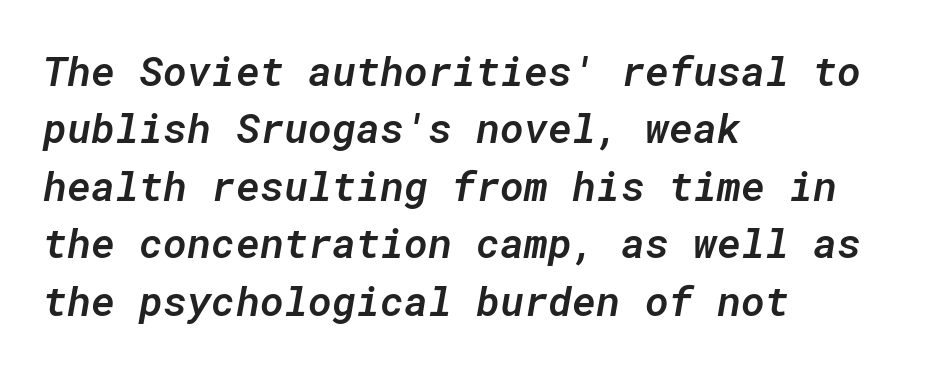
Q: Is the text bold? A: Semi-bold.
Q: Is the text italic (slanted)? A: Yes, it leans right by about 10 degrees.
Q: Is the text underlined? A: No.
Q: How is the paragraph aligned? A: Left-aligned.
Q: Is the spacing between letters normal or unusually wide? A: Normal.
Q: Is the spacing between lines tight, normal or loose? A: Normal.
Q: Width (condensed, normal, or wide)? A: Normal.
Q: Stroke contrast? A: Low.
Q: x-height? A: Medium.
Q: Monospaced? A: Yes.
